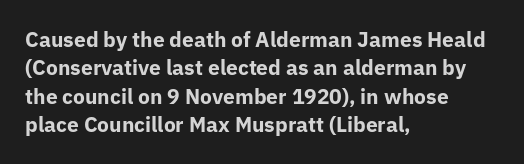
{"italic": "no", "bold": "yes", "underline": "no", "align": "left", "line_spacing": "normal", "line_spacing_ratio": 1.35, "letter_spacing": "normal", "letter_spacing_em": 0.0, "glyph_px": 21}
